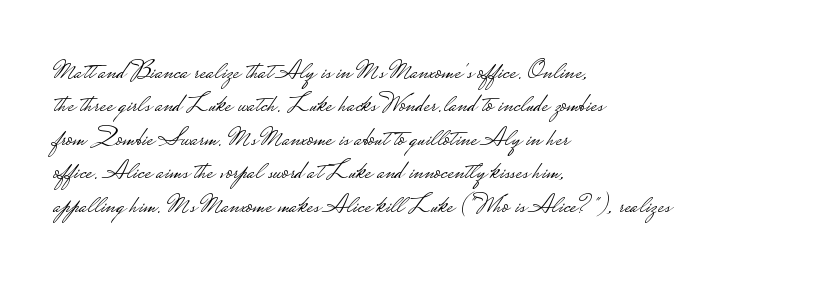
No letter is thick-stroked: the sample isn't bold. This rendering leaves character spacing at its baseline value. A bare baseline throughout the passage. Line beginnings align vertically; line endings do not.
